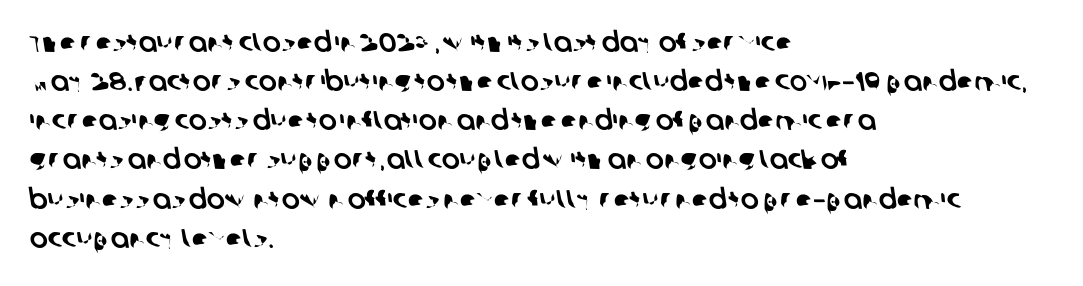
{"underline": "no", "align": "left", "line_spacing": "normal", "line_spacing_ratio": 1.45, "letter_spacing": "normal", "letter_spacing_em": 0.0, "glyph_px": 27}
